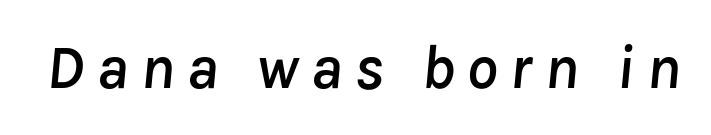
The gap between lines stays unmarked. The face used here is proportionally spaced, like ordinary book or web type. The specimen reads as italic at a glance.
